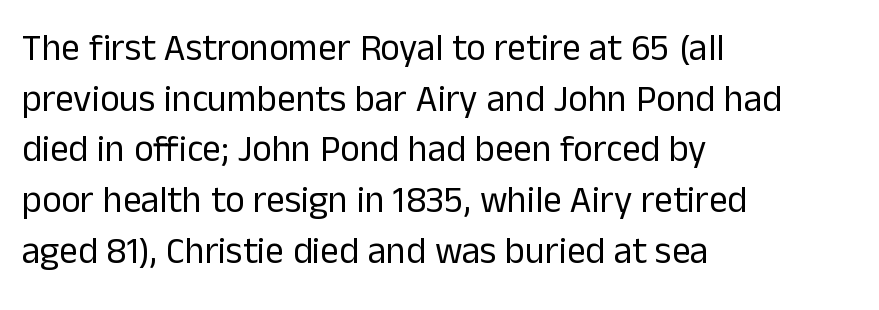
{"serif": "no", "italic": "no", "bold": "no", "weight": "regular", "width": "normal", "stroke_contrast": "low", "x_height": "medium", "monospaced": "no", "underline": "no", "align": "left", "line_spacing": "normal", "line_spacing_ratio": 1.37, "letter_spacing": "normal", "letter_spacing_em": 0.0, "glyph_px": 37}
